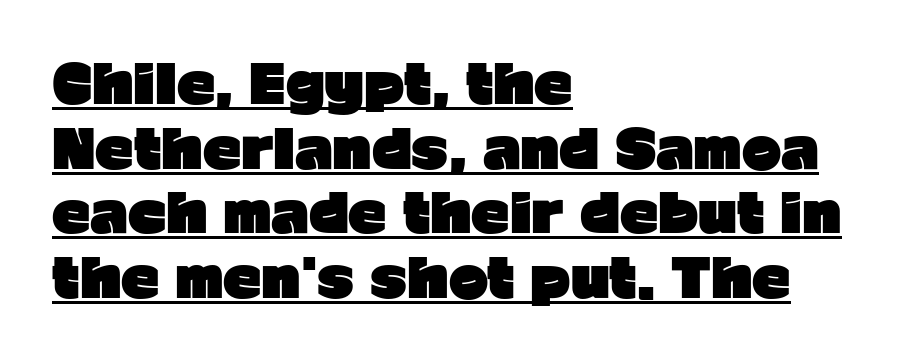
{"serif": "no", "italic": "no", "bold": "yes", "weight": "heavy", "width": "normal", "stroke_contrast": "low", "x_height": "medium", "monospaced": "no", "underline": "yes", "align": "left", "line_spacing_ratio": 1.22, "letter_spacing": "normal", "letter_spacing_em": 0.0, "glyph_px": 53}
